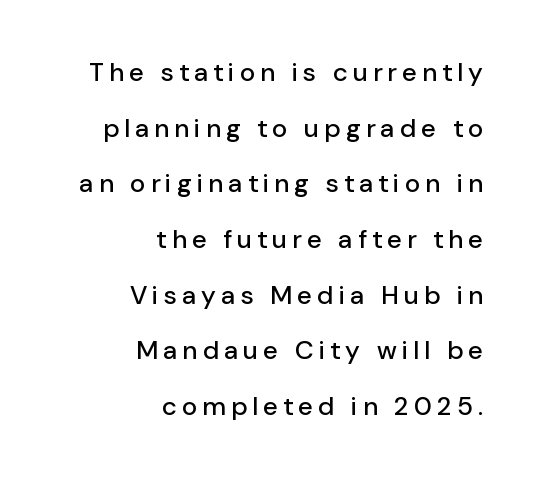
{"italic": "no", "underline": "no", "align": "right", "line_spacing": "loose", "line_spacing_ratio": 2.14, "letter_spacing": "wide", "letter_spacing_em": 0.2, "glyph_px": 26}
